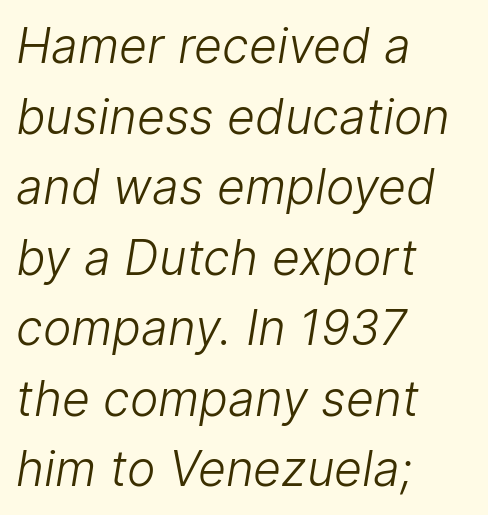
{"serif": "no", "bold": "no", "weight": "light", "width": "normal", "stroke_contrast": "low", "x_height": "medium", "monospaced": "no", "underline": "no", "align": "left", "line_spacing": "normal", "line_spacing_ratio": 1.47, "letter_spacing": "normal", "letter_spacing_em": 0.0, "glyph_px": 48}
